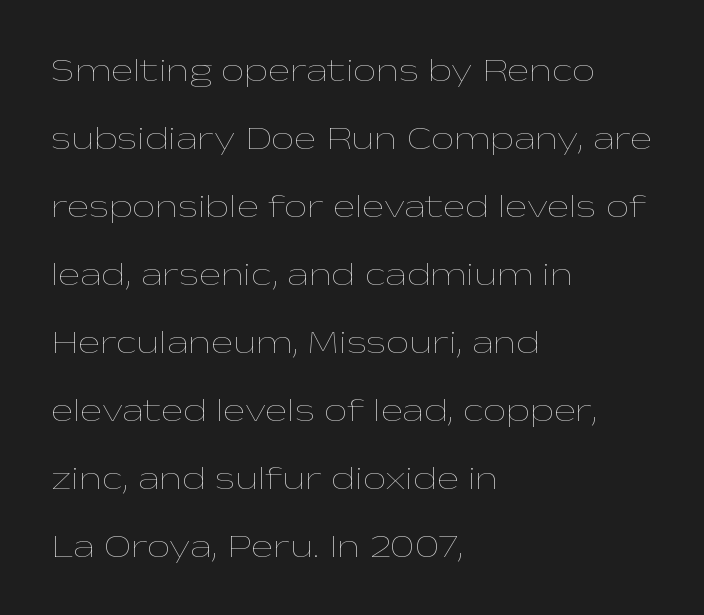
{"italic": "no", "bold": "no", "weight": "thin", "width": "wide", "stroke_contrast": "low", "x_height": "medium", "monospaced": "no", "underline": "no", "align": "left", "line_spacing": "loose", "line_spacing_ratio": 2.06, "letter_spacing": "normal", "letter_spacing_em": 0.0, "glyph_px": 33}
